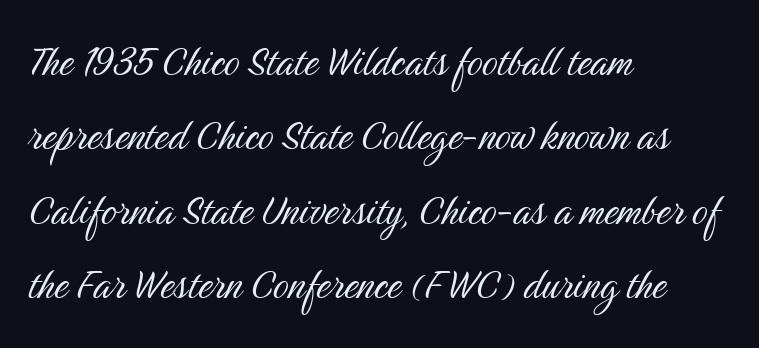
{"serif": "no", "bold": "no", "weight": "light", "width": "condensed", "stroke_contrast": "medium", "x_height": "medium", "monospaced": "no", "underline": "no", "align": "left", "line_spacing": "normal", "line_spacing_ratio": 1.52, "letter_spacing": "normal", "letter_spacing_em": 0.0, "glyph_px": 49}
